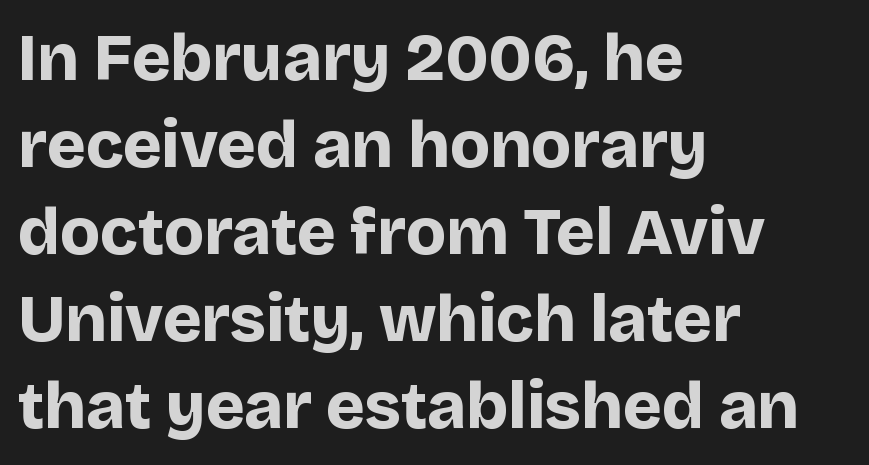
The letters are bold, with thick, heavy strokes. Note the varied advance widths — an 'i' is clearly narrower than an 'm'. These lines were composed using upright roman letters. Between one letter and the next there's only the usual sliver of space. Short and long lines alike share a common starting point at left.
